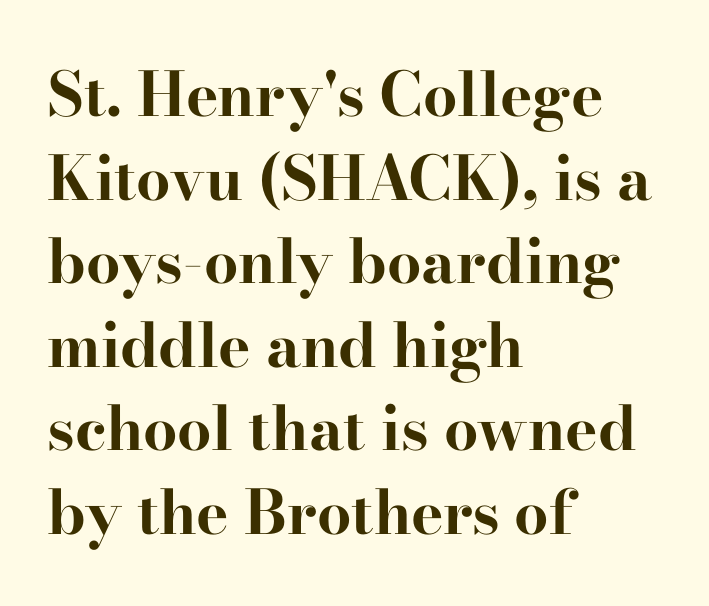
Each letter keeps its own natural width here, so spacing adapts to shape. The letters carry serifs — small finishing strokes at the ends of their stems. Line beginnings align vertically; line endings do not. Every letter is thick-stroked: bold, no question. When letters stand straight like this, we call the style roman or upright. A normal amount of white space separates one row of letters from the next.
